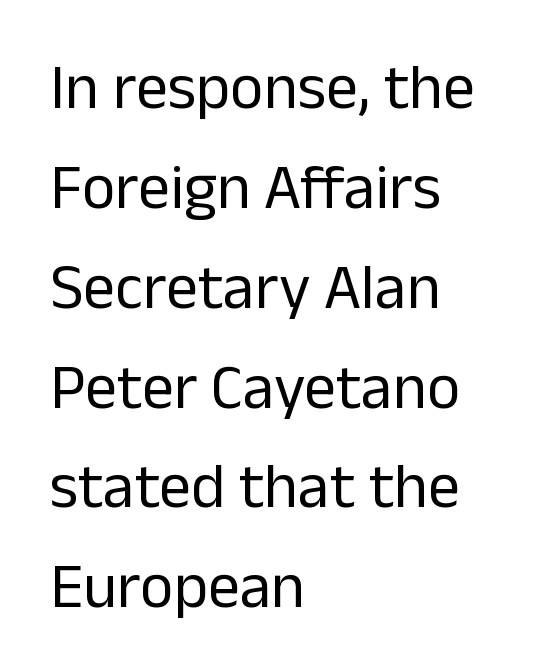
Q: Is the text bold? A: No.
Q: Is the text italic (slanted)? A: No, it is upright.
Q: Is the typeface a serif or a sans-serif typeface? A: Sans-serif.
Q: Is the text underlined? A: No.
Q: How is the paragraph aligned? A: Left-aligned.
Q: Is the spacing between letters normal or unusually wide? A: Normal.
Q: Is the spacing between lines tight, normal or loose? A: Normal.
Q: Width (condensed, normal, or wide)? A: Normal.
Q: Stroke contrast? A: Low.
Q: x-height? A: Medium.
Q: Monospaced? A: No.
